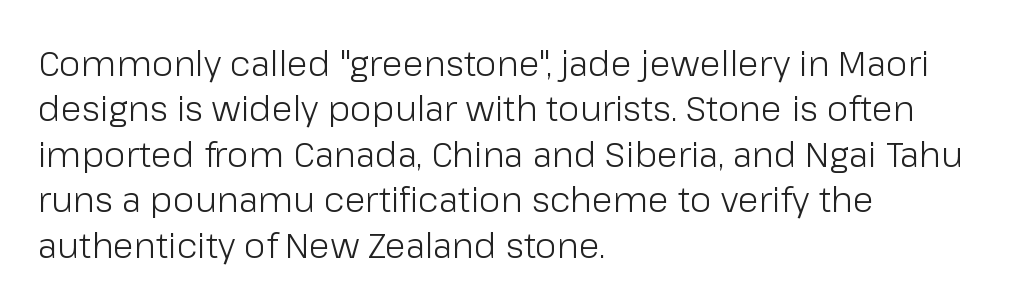
The image shows 35 px light sans-serif type, upright; set left-aligned, normal line spacing (1.3x), normal letter spacing, not underlined; low stroke contrast and a medium x-height.
